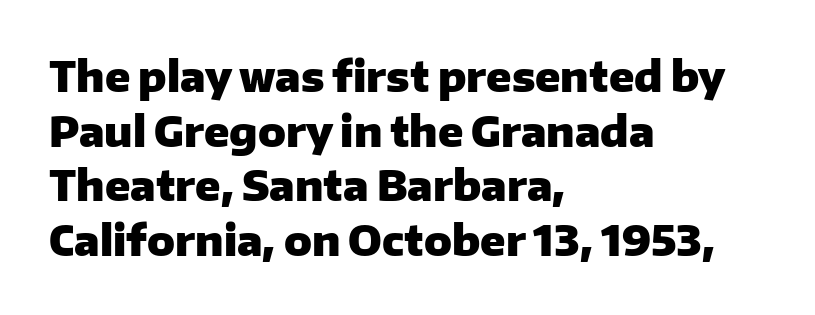
The image shows 41 px heavy sans-serif type, upright; set left-aligned, normal line spacing (1.33x), normal letter spacing, not underlined; low stroke contrast and a medium x-height.
